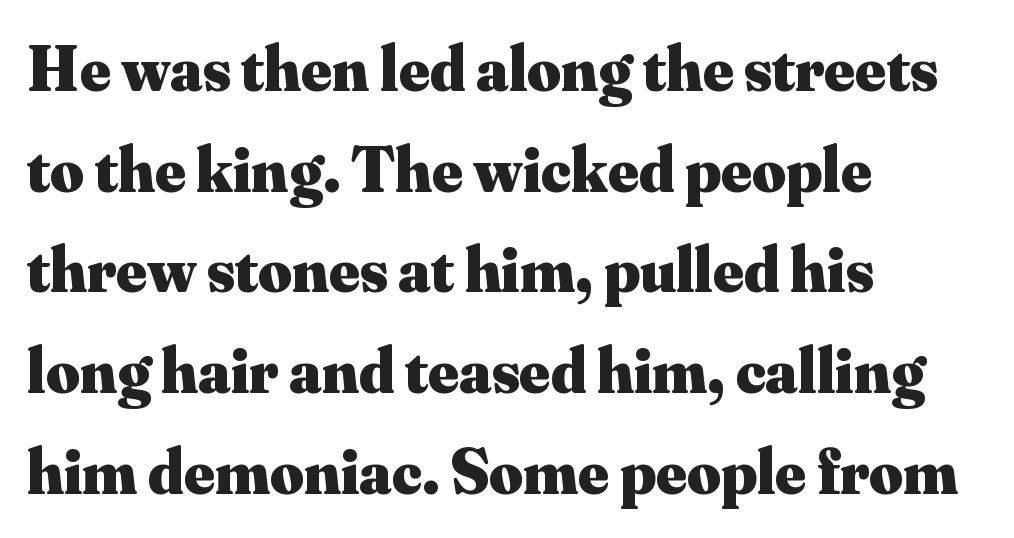
The image shows 65 px heavy serif type, upright; set left-aligned, normal line spacing (1.55x), normal letter spacing, not underlined; medium stroke contrast and a small x-height.
